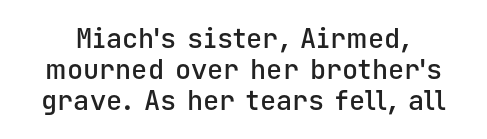
{"italic": "no", "bold": "semi", "underline": "no", "line_spacing": "tight", "line_spacing_ratio": 1.14, "letter_spacing": "normal", "letter_spacing_em": 0.0, "glyph_px": 27}
